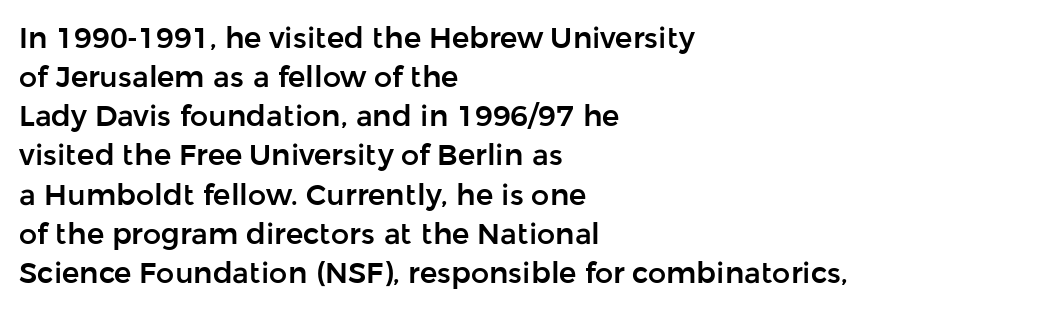
Nobody touched the tracking dial on this one. Words float on clear page, feet unadorned. The letters stand straight up with perfectly vertical stems. The face used here is proportionally spaced, like ordinary book or web type.
